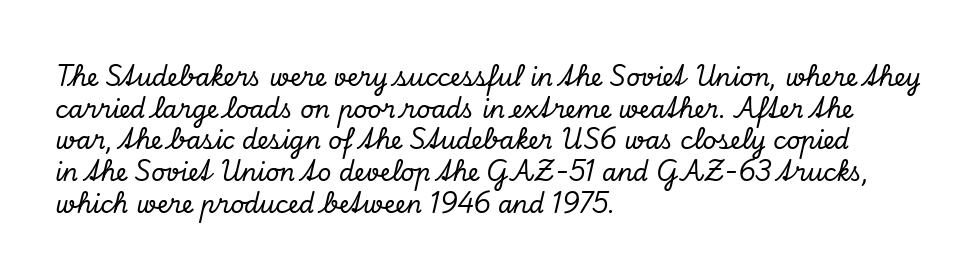
{"italic": "yes", "lean": "right", "slant_degrees": 13, "underline": "no", "align": "left", "line_spacing": "normal", "line_spacing_ratio": 1.32, "letter_spacing": "normal", "letter_spacing_em": 0.0, "glyph_px": 24}
